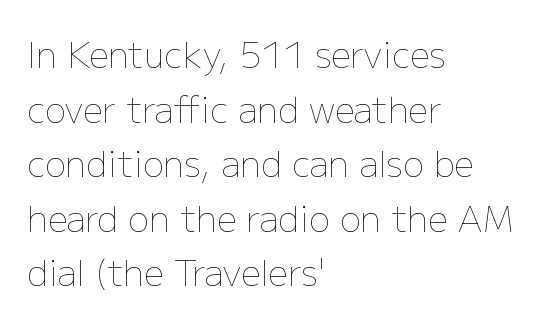
{"italic": "no", "bold": "no", "weight": "thin", "width": "normal", "stroke_contrast": "low", "x_height": "medium", "monospaced": "no", "underline": "no", "align": "left", "line_spacing": "normal", "line_spacing_ratio": 1.56, "letter_spacing": "normal", "letter_spacing_em": 0.0, "glyph_px": 35}
